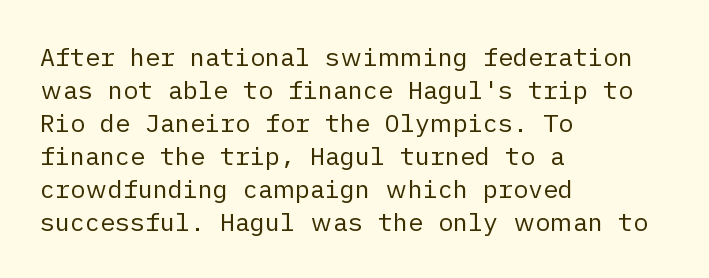
{"italic": "no", "bold": "no", "underline": "no", "align": "left", "line_spacing": "normal", "line_spacing_ratio": 1.32, "letter_spacing": "normal", "letter_spacing_em": 0.0, "glyph_px": 25}
